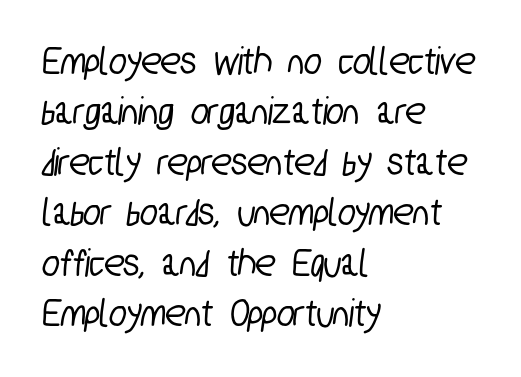
This sample is left-justified, so line endings fall wherever the words run out. The typeface chosen for these lines omits serifs. The tracking reads as untouched default to a designer's eye. Bare-footed words on every line. Looks like regular typesetting: each glyph gets only the width it needs.
